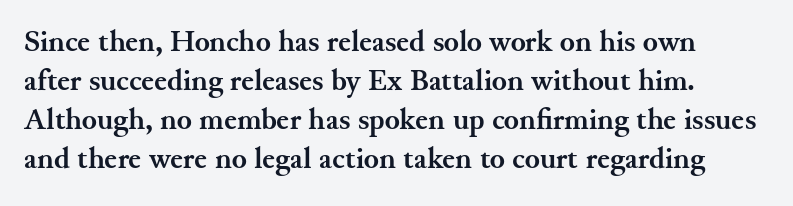
The image shows 31 px semibold serif type, upright; set normal line spacing (1.26x), normal letter spacing, not underlined; medium stroke contrast and a small x-height.
